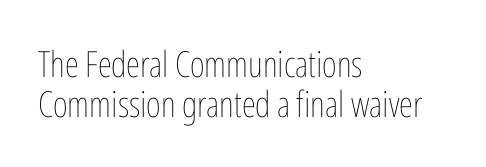
Q: Is the text bold? A: No.
Q: Is the text italic (slanted)? A: No, it is upright.
Q: Is the text underlined? A: No.
Q: How is the paragraph aligned? A: Left-aligned.
Q: Is the spacing between letters normal or unusually wide? A: Normal.
Q: Is the spacing between lines tight, normal or loose? A: Tight.
Q: Width (condensed, normal, or wide)? A: Condensed.
Q: Stroke contrast? A: Low.
Q: x-height? A: Medium.
Q: Monospaced? A: No.
